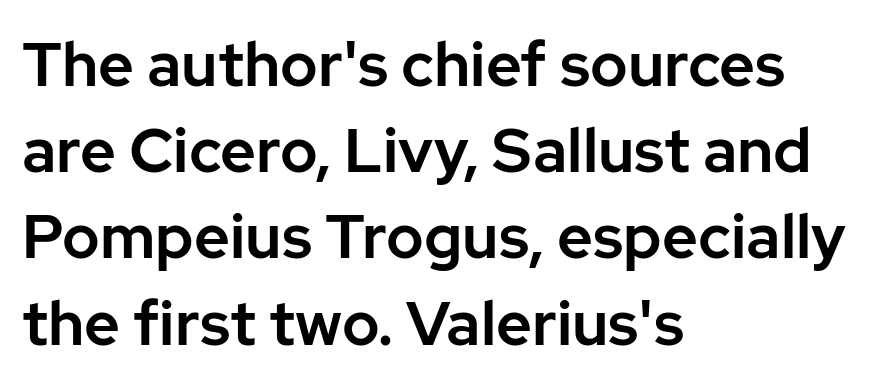
{"serif": "no", "italic": "no", "width": "normal", "stroke_contrast": "low", "x_height": "medium", "monospaced": "no", "underline": "no", "align": "left", "line_spacing": "normal", "line_spacing_ratio": 1.39, "letter_spacing": "normal", "letter_spacing_em": 0.0, "glyph_px": 62}
